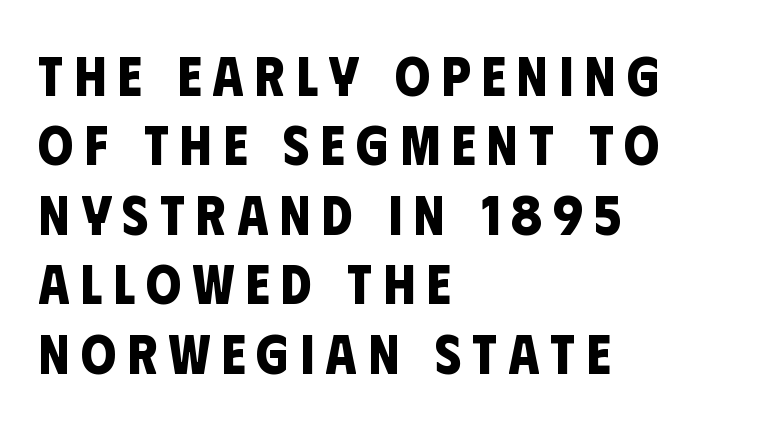
Q: Is the text bold? A: Yes.
Q: Is the typeface a serif or a sans-serif typeface? A: Sans-serif.
Q: Is the text underlined? A: No.
Q: How is the paragraph aligned? A: Left-aligned.
Q: Is the spacing between letters normal or unusually wide? A: Unusually wide.
Q: Width (condensed, normal, or wide)? A: Condensed.
Q: Stroke contrast? A: Low.
Q: x-height? A: Large.
Q: Monospaced? A: No.
